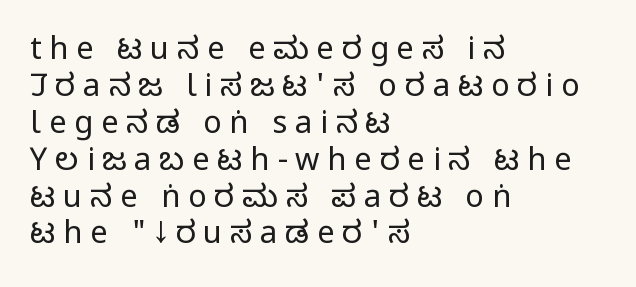
Q: Is the text bold? A: No.
Q: Is the text italic (slanted)? A: No, it is upright.
Q: Is the typeface a serif or a sans-serif typeface? A: Sans-serif.
Q: Is the text underlined? A: No.
Q: How is the paragraph aligned? A: Left-aligned.
Q: Is the spacing between letters normal or unusually wide? A: Unusually wide.
Q: Width (condensed, normal, or wide)? A: Condensed.
Q: Stroke contrast? A: Low.
Q: x-height? A: Large.
Q: Monospaced? A: No.
